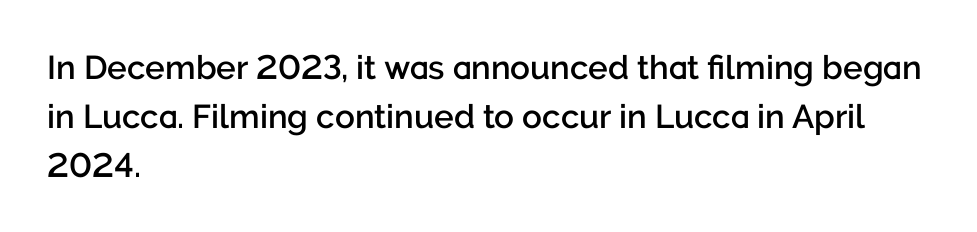
The image shows 33 px semibold sans-serif type, upright; set left-aligned, normal line spacing (1.48x), normal letter spacing, not underlined; low stroke contrast and a medium x-height.
